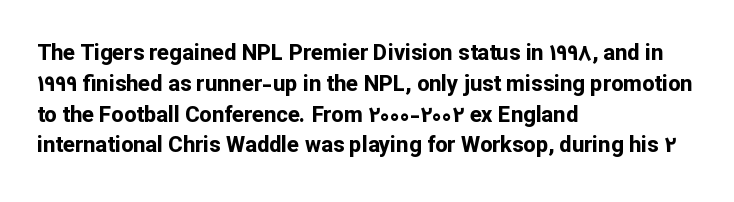
{"italic": "no", "bold": "yes", "underline": "no", "align": "left", "line_spacing": "normal", "line_spacing_ratio": 1.4, "letter_spacing": "normal", "letter_spacing_em": 0.0, "glyph_px": 22}
